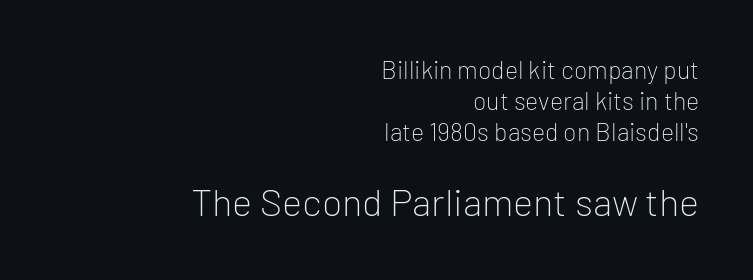
Horizontal bands of white between lines are of average thickness. This rendering features lettering with no underline. The passage is arranged like a letterhead date or caption credit — flush right. How are the letters spaced? Ordinarily, with no added tracking. Looks like regular typesetting: each glyph gets only the width it needs. Think standard paragraph weight, or any step lighter than that.
